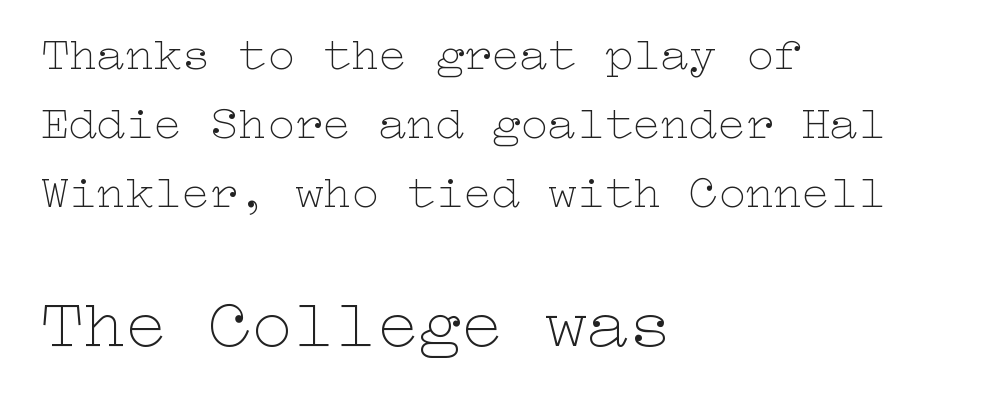
{"italic": "no", "bold": "no", "weight": "thin", "width": "wide", "stroke_contrast": "low", "x_height": "medium", "underline": "no", "align": "left", "line_spacing": "normal", "line_spacing_ratio": 1.47, "letter_spacing": "normal", "letter_spacing_em": 0.0, "larger_block": "second", "size_ratio": 1.49, "glyph_px": 70}
